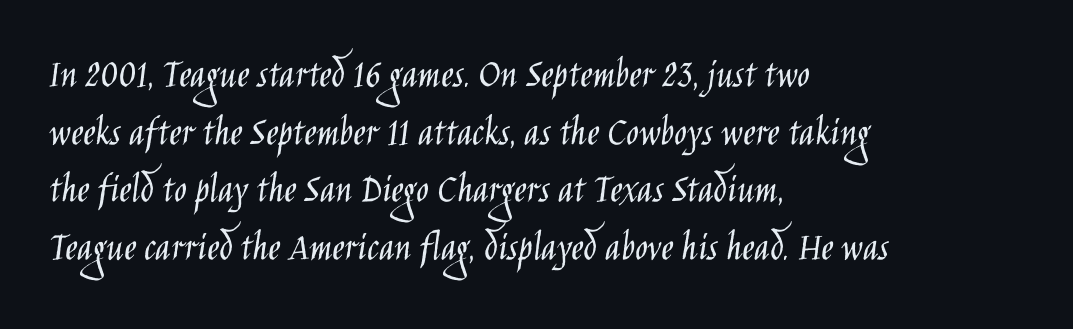
Q: Is the text bold? A: No.
Q: Is the text italic (slanted)? A: Yes.
Q: Is the typeface a serif or a sans-serif typeface? A: Sans-serif.
Q: Is the text underlined? A: No.
Q: How is the paragraph aligned? A: Left-aligned.
Q: Is the spacing between letters normal or unusually wide? A: Normal.
Q: Is the spacing between lines tight, normal or loose? A: Normal.
Q: Width (condensed, normal, or wide)? A: Condensed.
Q: Stroke contrast? A: Low.
Q: x-height? A: Large.
Q: Monospaced? A: No.
